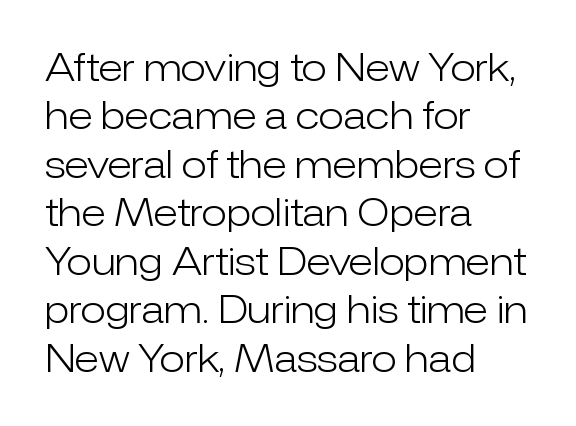
The image shows 37 px light sans-serif type, upright; set left-aligned, normal line spacing (1.31x), normal letter spacing, not underlined; low stroke contrast and a medium x-height.
